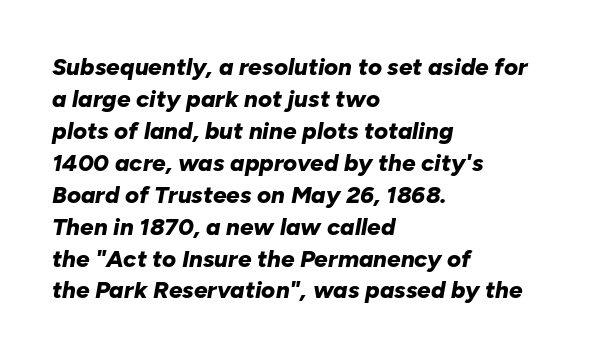
{"italic": "yes", "lean": "right", "slant_degrees": 10, "bold": "yes", "underline": "no", "align": "left", "line_spacing": "normal", "line_spacing_ratio": 1.33, "letter_spacing": "normal", "letter_spacing_em": 0.0, "glyph_px": 24}
